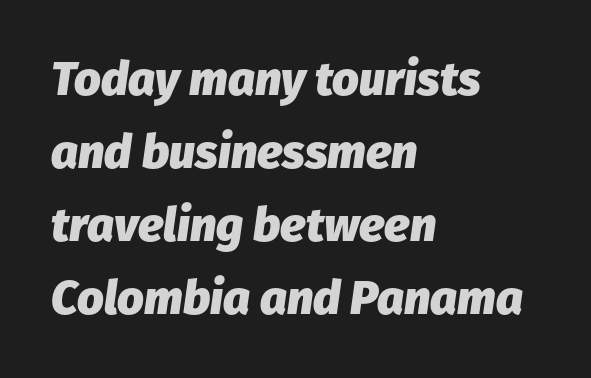
Q: Is the text bold? A: Yes.
Q: Is the text italic (slanted)? A: Yes, it leans right by about 8 degrees.
Q: Is the text underlined? A: No.
Q: How is the paragraph aligned? A: Left-aligned.
Q: Is the spacing between letters normal or unusually wide? A: Normal.
Q: Is the spacing between lines tight, normal or loose? A: Normal.
Q: Width (condensed, normal, or wide)? A: Normal.
Q: Stroke contrast? A: Low.
Q: x-height? A: Medium.
Q: Monospaced? A: No.
